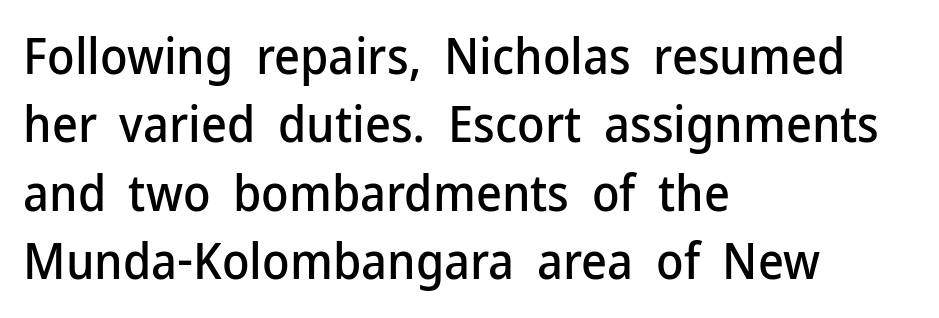
Q: Is the text italic (slanted)? A: No, it is upright.
Q: Is the typeface a serif or a sans-serif typeface? A: Sans-serif.
Q: Is the text underlined? A: No.
Q: How is the paragraph aligned? A: Left-aligned.
Q: Is the spacing between letters normal or unusually wide? A: Normal.
Q: Is the spacing between lines tight, normal or loose? A: Normal.
Q: Width (condensed, normal, or wide)? A: Normal.
Q: Stroke contrast? A: Low.
Q: x-height? A: Medium.
Q: Monospaced? A: No.
